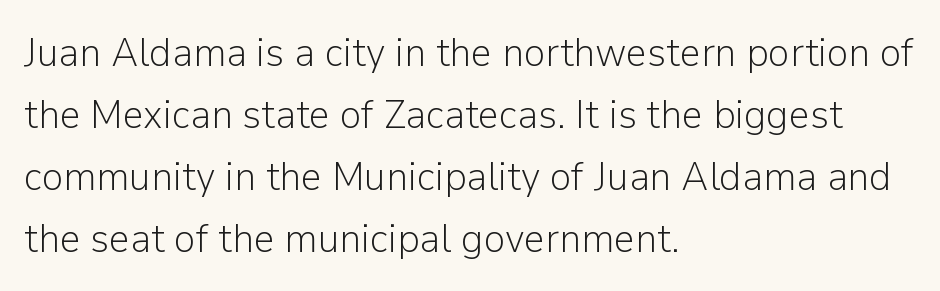
This sample has the flowing, uneven cadence of proportional lettering. Any mark beneath the type? The region is blank. Reading down the column, the eye jumps a familiar distance to each next line. Reading down the block, your eye returns to a fixed left position each line. Heft: none added — not bold. The specimen reads as upright at a glance.
